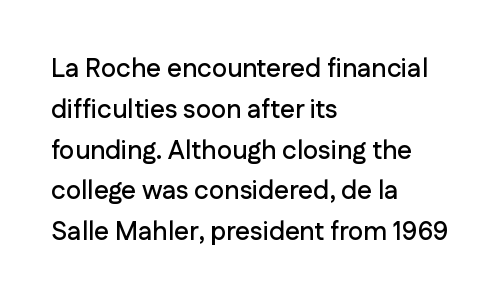
The image shows 26 px text type, upright; set left-aligned, normal line spacing (1.57x), normal letter spacing, not underlined.
